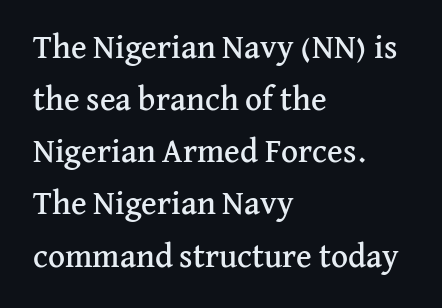
The image shows 33 px serif type, upright; set left-aligned, normal line spacing (1.58x), normal letter spacing, not underlined; medium stroke contrast and a medium x-height.
